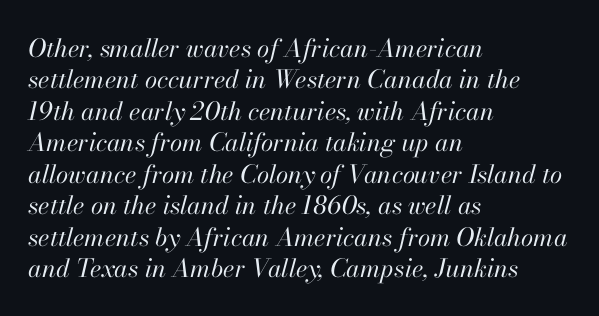
Q: Is the text bold? A: No.
Q: Is the text italic (slanted)? A: Yes, it leans right by about 13 degrees.
Q: Is the text underlined? A: No.
Q: How is the paragraph aligned? A: Left-aligned.
Q: Is the spacing between letters normal or unusually wide? A: Normal.
Q: Is the spacing between lines tight, normal or loose? A: Normal.
